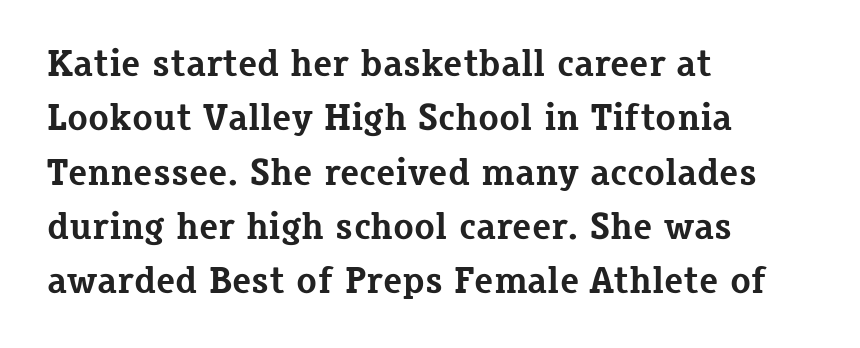
The image shows 38 px bold serif type, upright; set left-aligned, normal line spacing (1.43x), normal letter spacing, not underlined; low stroke contrast and a medium x-height.
